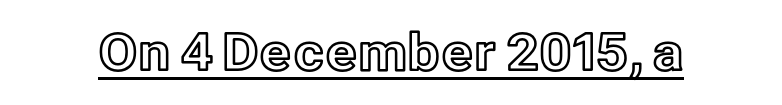
Q: Is the text italic (slanted)? A: No, it is upright.
Q: Is the text underlined? A: Yes.
Q: Is the spacing between letters normal or unusually wide? A: Normal.
Q: Width (condensed, normal, or wide)? A: Normal.
Q: x-height? A: Medium.
Q: Monospaced? A: No.
